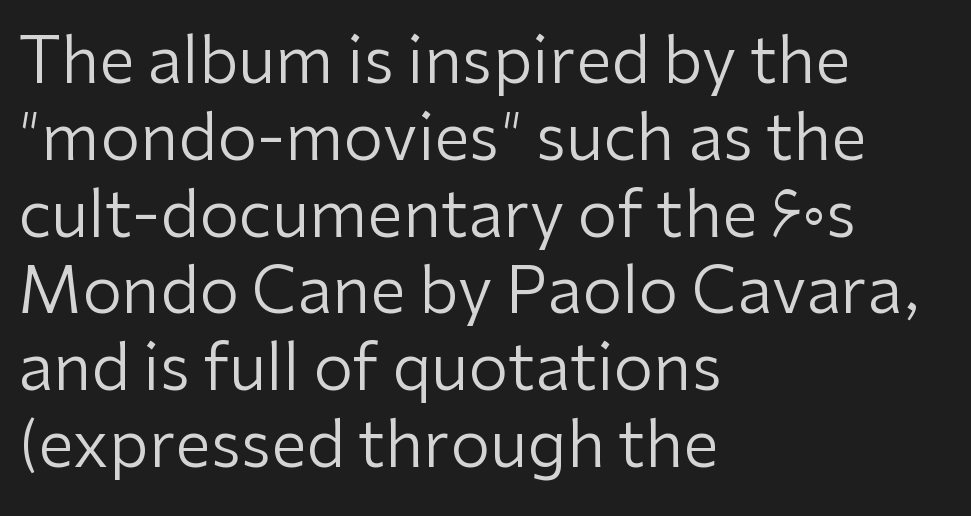
The strokes are not fattened; the text isn't bold. Line beginnings align vertically; line endings do not. Each letter keeps its own natural width here, so spacing adapts to shape. Notice how the stems are strictly vertical — no italics here. Note: no serifs on the glyphs.
